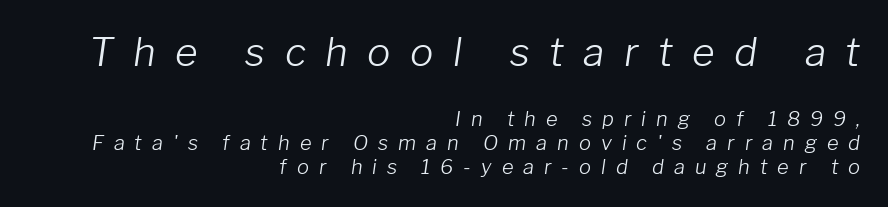
Q: Is the text bold? A: No.
Q: Is the text italic (slanted)? A: Yes, it leans right by about 8 degrees.
Q: Is the text underlined? A: No.
Q: How is the paragraph aligned? A: Right-aligned.
Q: Is the spacing between letters normal or unusually wide? A: Unusually wide.
Q: Which block of text is set in a larger size, the first (top) or the second (bottom)? A: The first (top) one.
Q: Width (condensed, normal, or wide)? A: Normal.
Q: Stroke contrast? A: Low.
Q: x-height? A: Medium.
Q: Monospaced? A: No.
